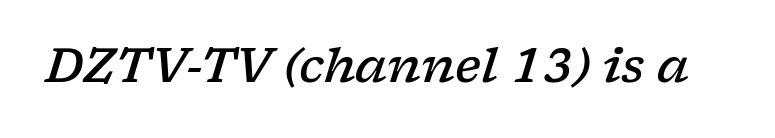
{"serif": "yes", "italic": "yes", "lean": "right", "slant_degrees": 17, "bold": "semi", "weight": "semibold", "width": "wide", "stroke_contrast": "low", "x_height": "medium", "monospaced": "no", "underline": "no", "letter_spacing": "normal", "letter_spacing_em": 0.0, "glyph_px": 47}
